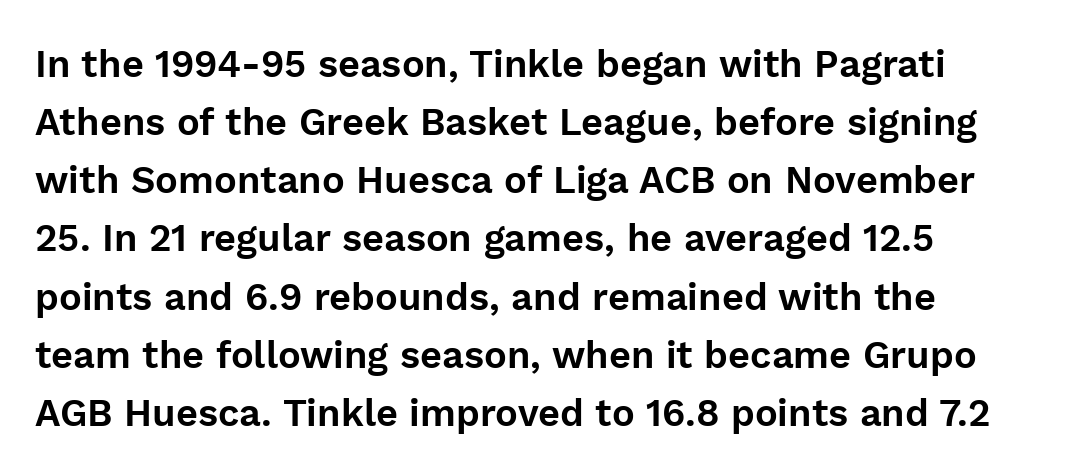
The image shows 38 px sans-serif type, upright; set left-aligned, normal line spacing (1.53x), normal letter spacing, not underlined; low stroke contrast and a medium x-height.
